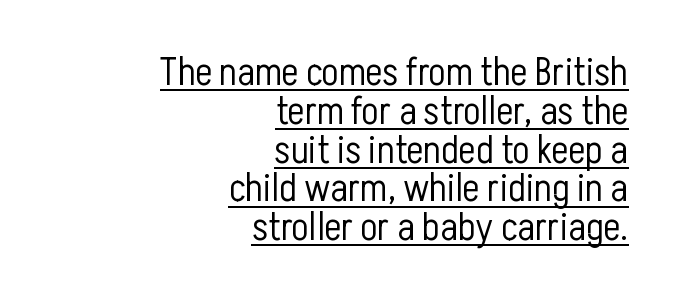
{"serif": "no", "italic": "no", "bold": "no", "weight": "light", "width": "condensed", "stroke_contrast": "low", "x_height": "medium", "monospaced": "no", "underline": "yes", "align": "right", "line_spacing": "tight", "line_spacing_ratio": 0.97, "letter_spacing": "normal", "letter_spacing_em": 0.0, "glyph_px": 40}
